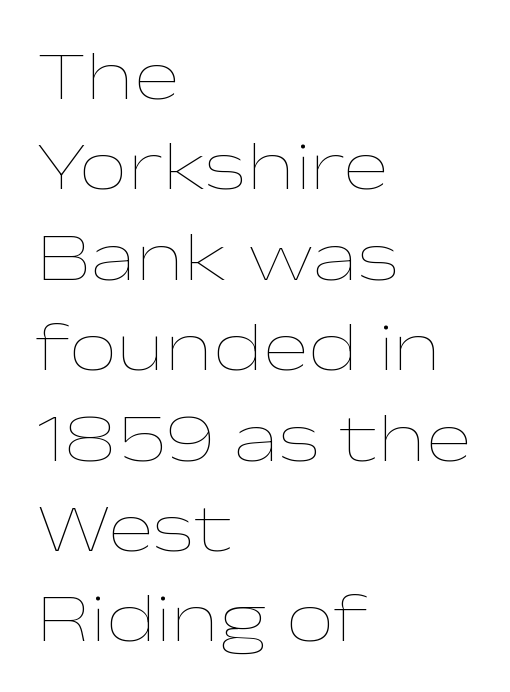
{"italic": "no", "bold": "no", "weight": "thin", "width": "wide", "stroke_contrast": "low", "x_height": "medium", "monospaced": "no", "underline": "no", "align": "left", "line_spacing": "normal", "line_spacing_ratio": 1.31, "letter_spacing": "normal", "letter_spacing_em": 0.0, "glyph_px": 69}
